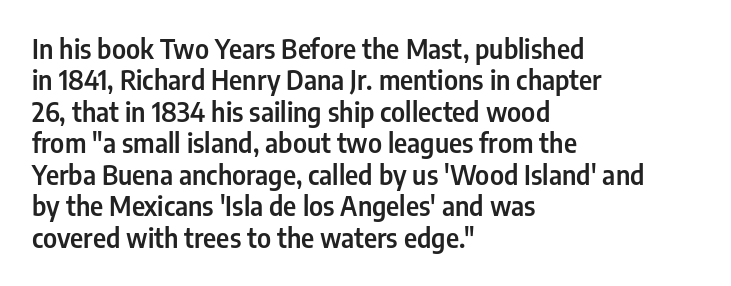
Tracking value appears to be zero — textbook default spacing. Rendered with straight, roman letterforms. Short and long lines alike share a common starting point at left. A bare baseline throughout the passage.
